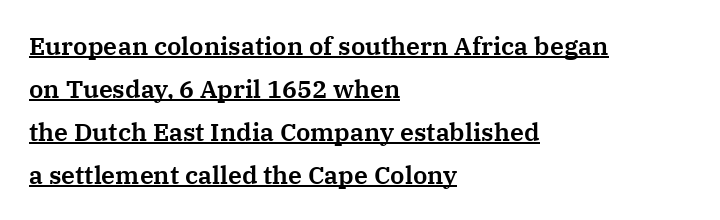
Check the space under the baseline: a stroke is drawn there. The passage shown has conventional tracking throughout. Teacher's note: observe the even left margin — that is flush-left alignment. The lettering holds an erect, upright posture throughout.
